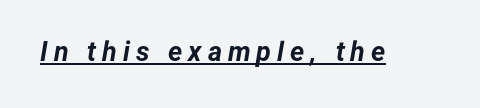
Each glyph is drawn with heavy, bold strokes. You could only call the tracking loose — the letters float apart. Every word sits above its own underline. If you drew a line through each stem, it would be angled.
